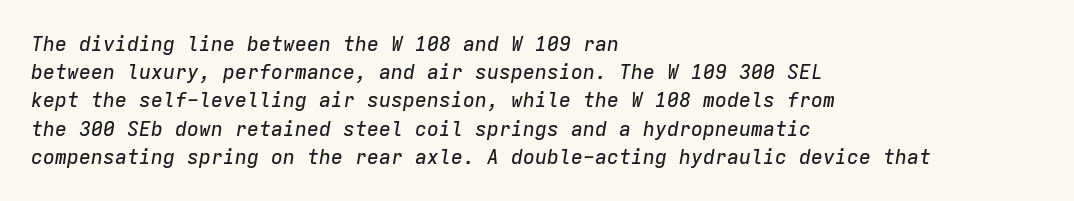
{"italic": "yes", "lean": "right", "slant_degrees": 9, "underline": "no", "align": "left", "line_spacing": "normal", "line_spacing_ratio": 1.41, "letter_spacing": "normal", "letter_spacing_em": 0.0, "glyph_px": 20}
